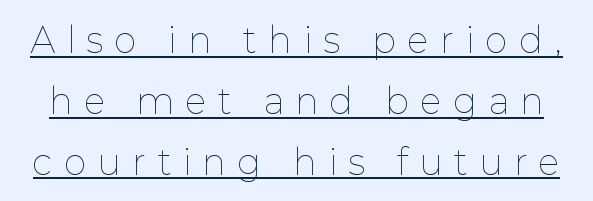
The image shows 34 px thin type, upright; set line spacing 1.79x, unusually wide letter spacing (+0.36 em), underlined; low stroke contrast and a medium x-height.
